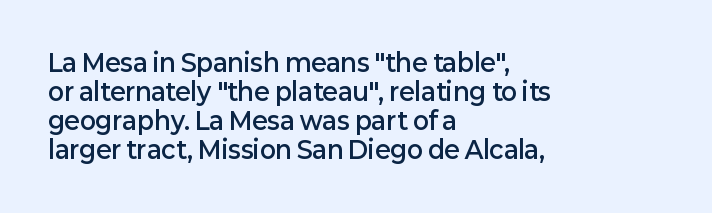
The image shows 24 px text type, upright; set left-aligned, line spacing 1.21x, normal letter spacing, not underlined.
